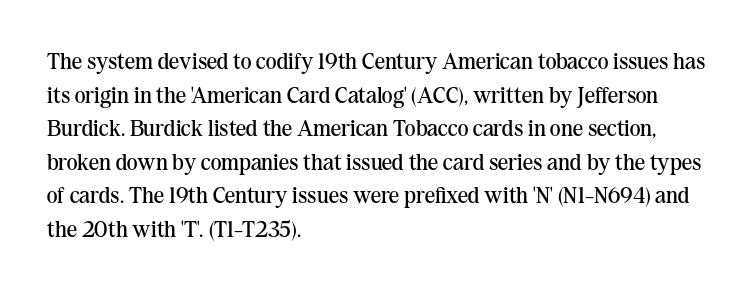
The image shows 23 px text type, upright; set left-aligned, normal line spacing (1.46x), normal letter spacing, not underlined.
